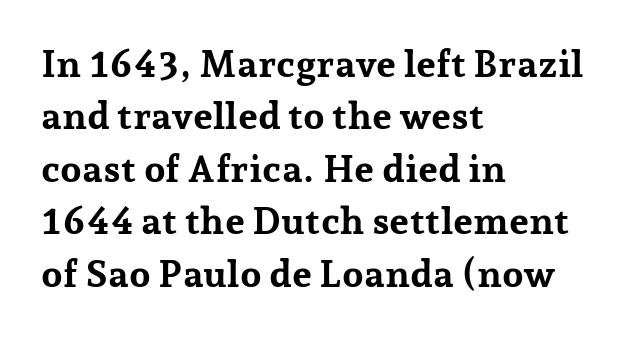
{"serif": "yes", "italic": "no", "bold": "yes", "weight": "bold", "width": "normal", "stroke_contrast": "low", "x_height": "medium", "monospaced": "no", "underline": "no", "align": "left", "line_spacing": "normal", "line_spacing_ratio": 1.38, "letter_spacing": "normal", "letter_spacing_em": 0.0, "glyph_px": 38}
